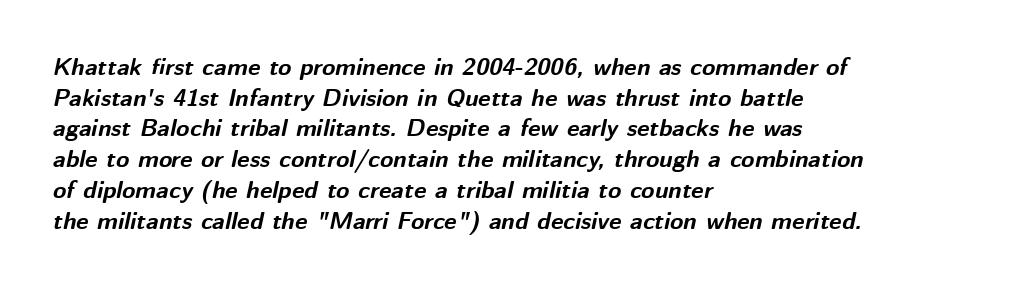
Q: Is the text bold? A: Yes.
Q: Is the text italic (slanted)? A: Yes, it leans right by about 12 degrees.
Q: Is the text underlined? A: No.
Q: How is the paragraph aligned? A: Left-aligned.
Q: Is the spacing between letters normal or unusually wide? A: Normal.
Q: Is the spacing between lines tight, normal or loose? A: Normal.
